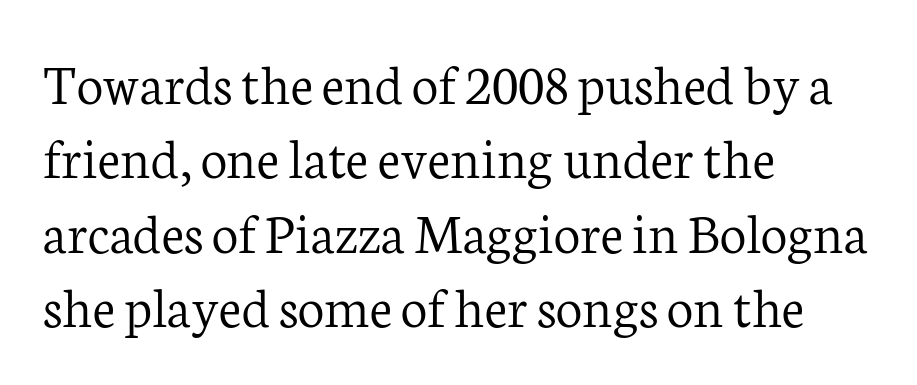
Varying glyph widths throughout — classic text-font behaviour. Old-style or modern, the face here clearly has serifs. Every row of glyphs begins at an identical x-position on the left. Notice how the stems are strictly vertical — no italics here.
